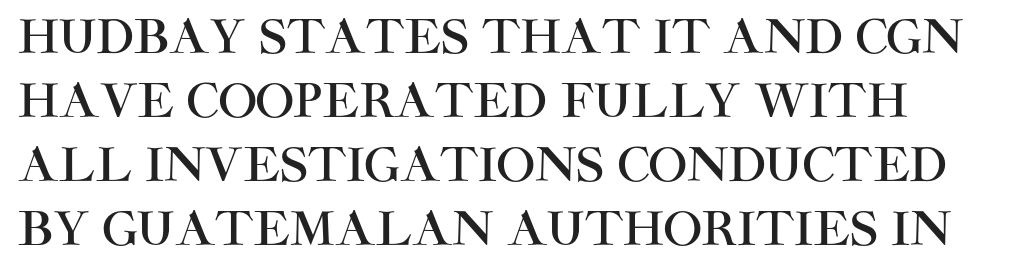
The image shows 46 px sans-serif type, upright; set normal line spacing (1.39x), normal letter spacing, not underlined; high stroke contrast and a large x-height.
